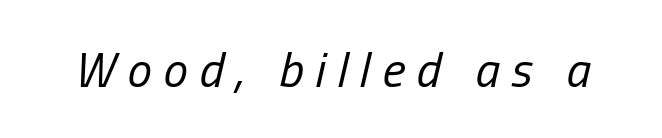
{"italic": "yes", "lean": "right", "slant_degrees": 13, "bold": "no", "weight": "regular", "width": "condensed", "stroke_contrast": "low", "x_height": "medium", "monospaced": "no", "underline": "no", "letter_spacing": "wide", "letter_spacing_em": 0.24, "glyph_px": 49}
